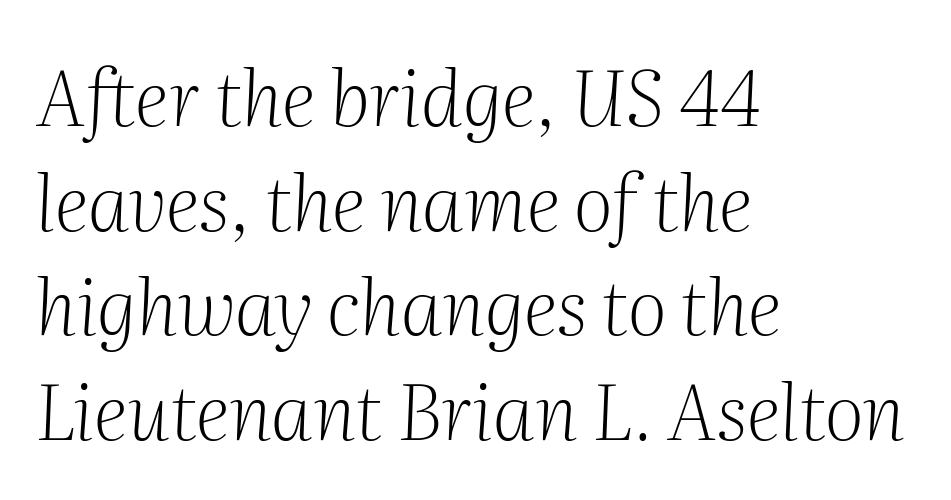
Q: Is the text bold? A: No.
Q: Is the text italic (slanted)? A: Yes, it leans right by about 2 degrees.
Q: Is the typeface a serif or a sans-serif typeface? A: Serif.
Q: Is the text underlined? A: No.
Q: How is the paragraph aligned? A: Left-aligned.
Q: Is the spacing between letters normal or unusually wide? A: Normal.
Q: Is the spacing between lines tight, normal or loose? A: Normal.
Q: Width (condensed, normal, or wide)? A: Normal.
Q: Stroke contrast? A: Medium.
Q: x-height? A: Medium.
Q: Monospaced? A: No.
